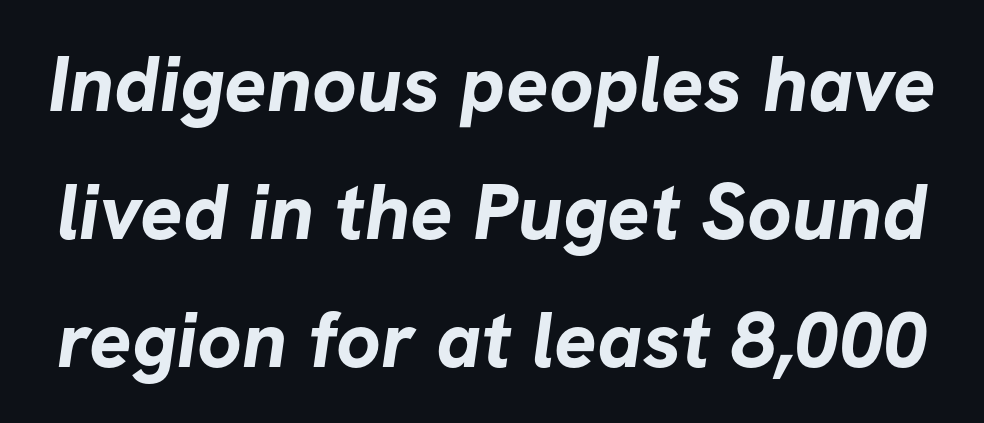
The space between consecutive lines is moderate. Chunky letters — that's bold for sure. This rendering employs a face without finishing strokes, i.e., a sans-serif. Check the space under the baseline: it is left empty.
